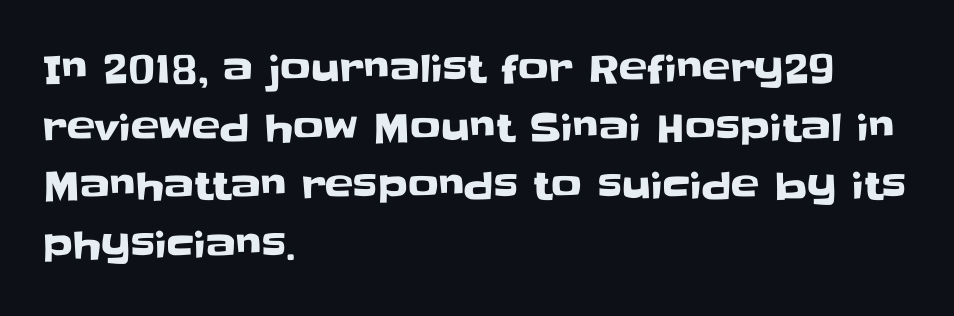
The image shows 38 px sans-serif type, upright; set left-aligned, normal line spacing (1.54x), normal letter spacing, not underlined; low stroke contrast and a large x-height.
